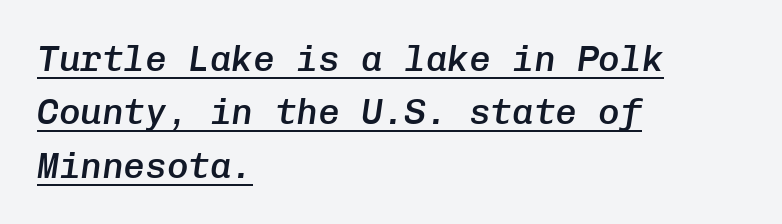
The image shows 36 px semibold type, italic (leaning right), monospaced; set left-aligned, normal line spacing (1.48x), normal letter spacing, underlined; low stroke contrast and a medium x-height.
